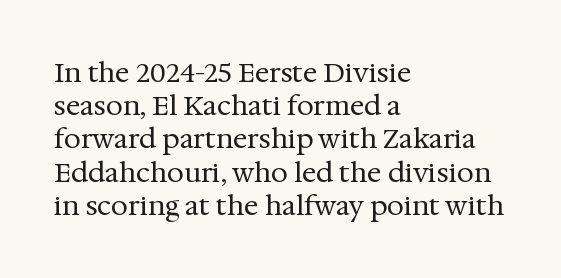
Q: Is the text bold? A: No.
Q: Is the text italic (slanted)? A: No, it is upright.
Q: Is the text underlined? A: No.
Q: How is the paragraph aligned? A: Left-aligned.
Q: Is the spacing between letters normal or unusually wide? A: Normal.
